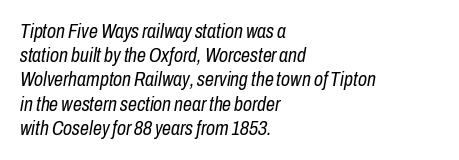
The image shows 20 px text type, italic (leaning right); set left-aligned, line spacing 1.21x, normal letter spacing, not underlined.
